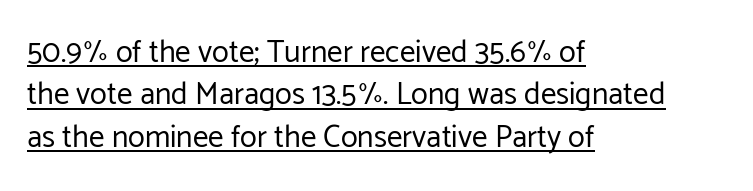
The image shows 31 px regular-weight sans-serif type, upright; set left-aligned, normal line spacing (1.37x), normal letter spacing, underlined; low stroke contrast and a medium x-height.
